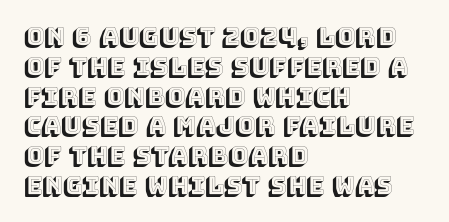
The image shows 24 px text type, upright; set left-aligned, line spacing 1.24x, normal letter spacing, not underlined.
